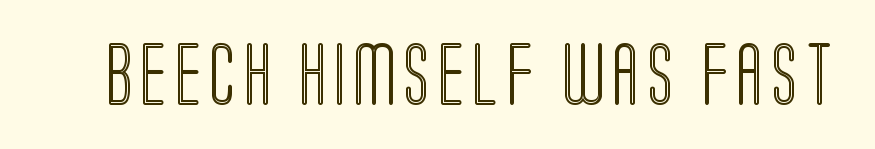
The image shows 62 px condensed type, upright; set not underlined; a large x-height.
